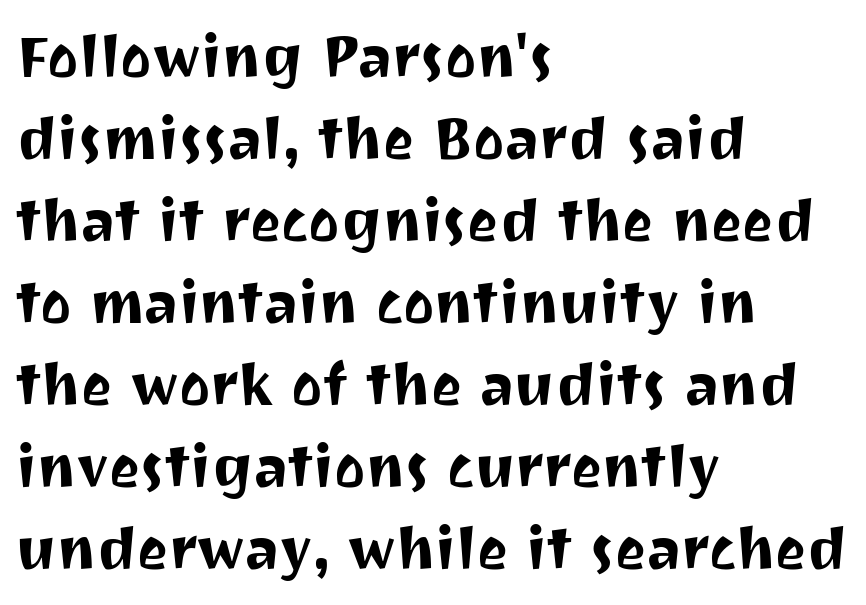
Compared with typical body copy, the letter spacing here is the same. Is there any slant? The stems are plumb. The zone under the glyphs is completely vacant. Character widths vary here, with narrow letters taking less room than wide ones. Whoever set this chose a conventional vertical rhythm. Leftover space on each line is placed entirely after the last word.
